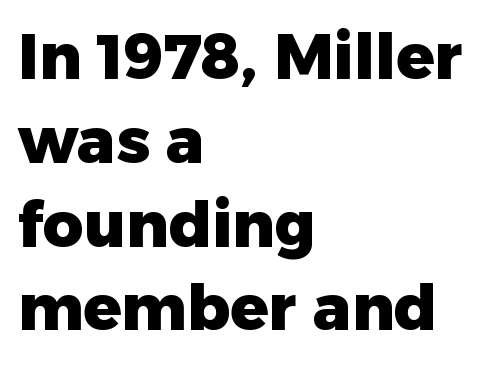
{"serif": "no", "italic": "no", "bold": "yes", "weight": "heavy", "width": "normal", "stroke_contrast": "low", "x_height": "medium", "monospaced": "no", "underline": "no", "align": "left", "line_spacing": "normal", "line_spacing_ratio": 1.33, "letter_spacing": "normal", "letter_spacing_em": 0.0, "glyph_px": 63}
